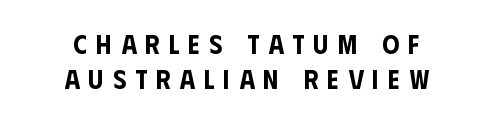
{"italic": "no", "underline": "no", "align": "center", "line_spacing": "normal", "line_spacing_ratio": 1.29, "letter_spacing": "wide", "letter_spacing_em": 0.34, "glyph_px": 27}
